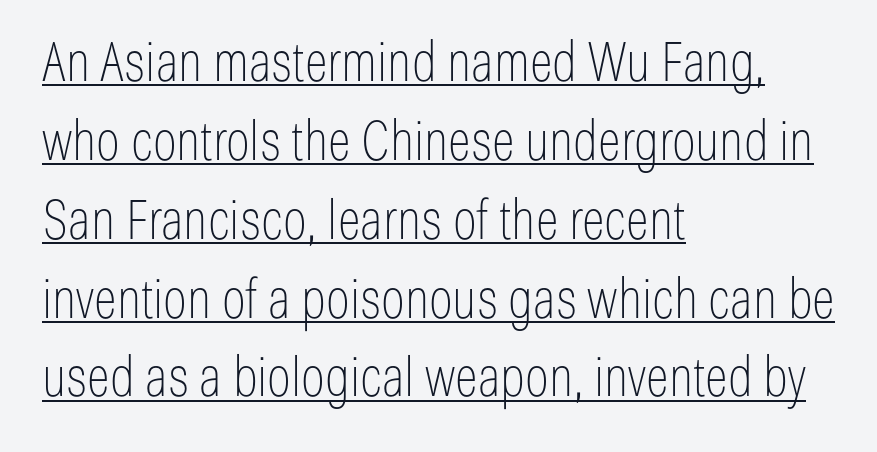
The image shows 54 px thin, condensed sans-serif type, upright; set left-aligned, normal line spacing (1.46x), normal letter spacing, underlined; low stroke contrast and a medium x-height.
